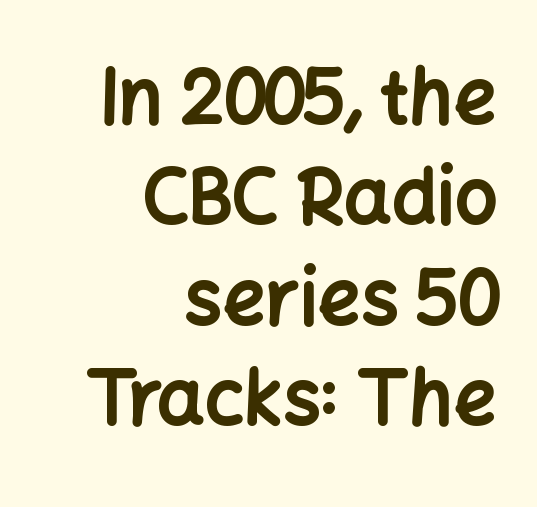
{"serif": "no", "italic": "no", "bold": "yes", "weight": "bold", "width": "normal", "stroke_contrast": "low", "x_height": "medium", "monospaced": "no", "underline": "no", "align": "right", "line_spacing": "normal", "line_spacing_ratio": 1.34, "letter_spacing": "normal", "letter_spacing_em": 0.0, "glyph_px": 75}
